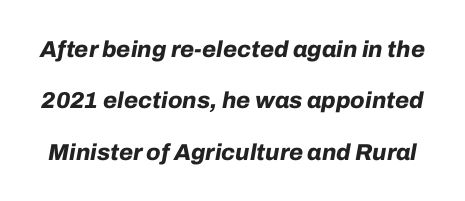
These lines keep a tight, regular rhythm from letter to letter. Underlining? Definitely not there. Each glyph is drawn with heavy, bold strokes. Slant detected: the letters are inclined. If you measured baseline to baseline, you'd find a long distance.
